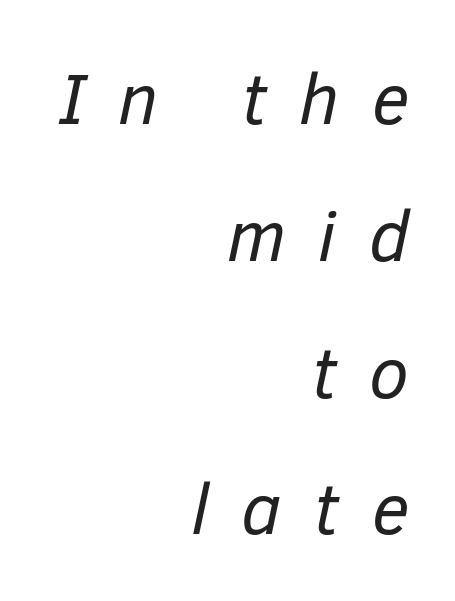
Is the letter spacing exaggerated? Yes — the characters are pushed far apart. The foot of each line stays bare and open. Note the varied advance widths — an 'i' is clearly narrower than an 'm'. The face looks like a standard text weight, possibly lighter. This rendering uses right alignment, leaving the left contour irregular. The axis of the letterforms is tilted away from vertical.
